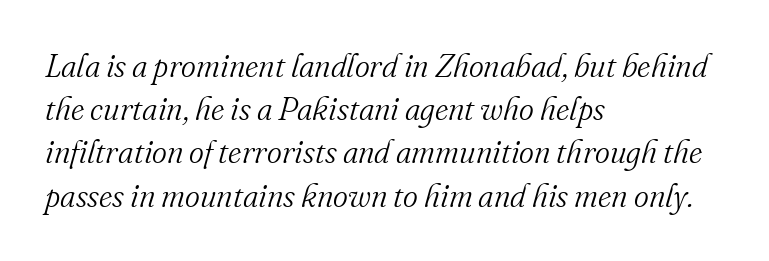
Q: Is the text bold? A: No.
Q: Is the text italic (slanted)? A: Yes, it leans right by about 16 degrees.
Q: Is the typeface a serif or a sans-serif typeface? A: Serif.
Q: Is the text underlined? A: No.
Q: How is the paragraph aligned? A: Left-aligned.
Q: Is the spacing between letters normal or unusually wide? A: Normal.
Q: Is the spacing between lines tight, normal or loose? A: Normal.
Q: Width (condensed, normal, or wide)? A: Normal.
Q: Stroke contrast? A: Medium.
Q: x-height? A: Small.
Q: Monospaced? A: No.
